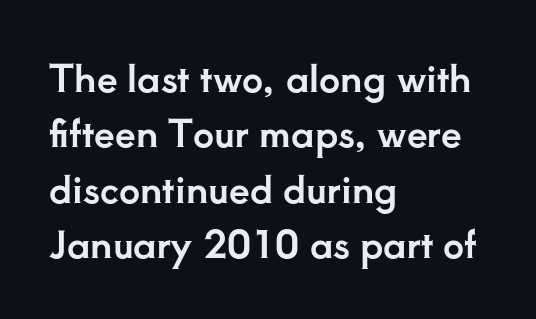
Q: Is the text italic (slanted)? A: No, it is upright.
Q: Is the typeface a serif or a sans-serif typeface? A: Serif.
Q: Is the text underlined? A: No.
Q: How is the paragraph aligned? A: Left-aligned.
Q: Is the spacing between letters normal or unusually wide? A: Normal.
Q: Is the spacing between lines tight, normal or loose? A: Normal.
Q: Width (condensed, normal, or wide)? A: Normal.
Q: Stroke contrast? A: Low.
Q: x-height? A: Small.
Q: Monospaced? A: No.
